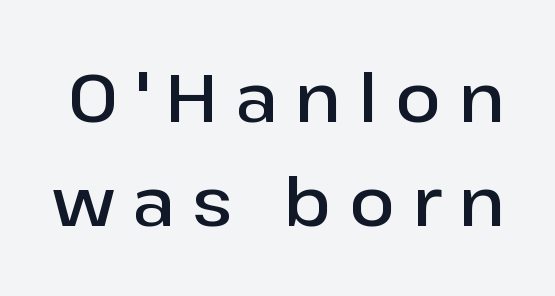
The image shows 67 px semibold sans-serif type, upright; set normal line spacing (1.55x), unusually wide letter spacing (+0.26 em), not underlined; low stroke contrast and a medium x-height.
